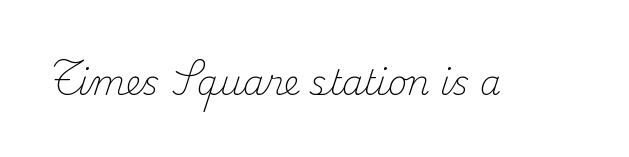
The strip under each line holds only bare page. How are the letters spaced? Ordinarily, with no added tracking. The face used here is proportionally spaced, like ordinary book or web type.
